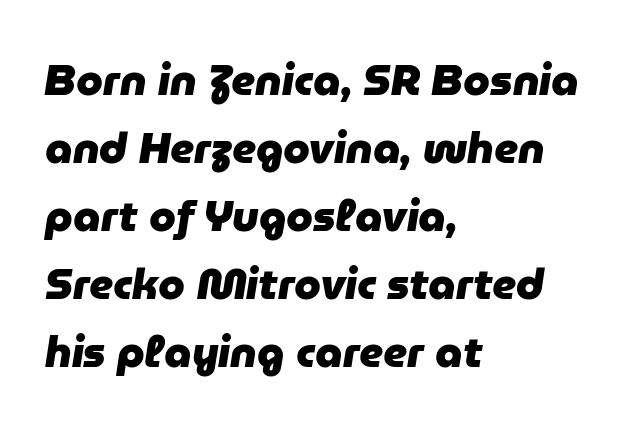
{"italic": "yes", "lean": "right", "slant_degrees": 9, "bold": "yes", "weight": "heavy", "width": "normal", "stroke_contrast": "low", "x_height": "medium", "monospaced": "no", "underline": "no", "align": "left", "line_spacing": "normal", "line_spacing_ratio": 1.58, "letter_spacing": "normal", "letter_spacing_em": 0.0, "glyph_px": 43}
